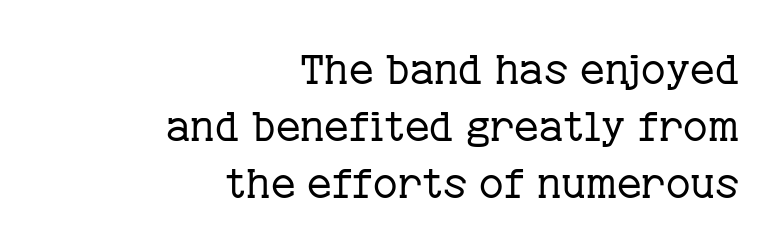
The letterforms sit at book weight or below. Style check: upright. What kind of face is this? One with serifs. Descenders hang freely into open space.
